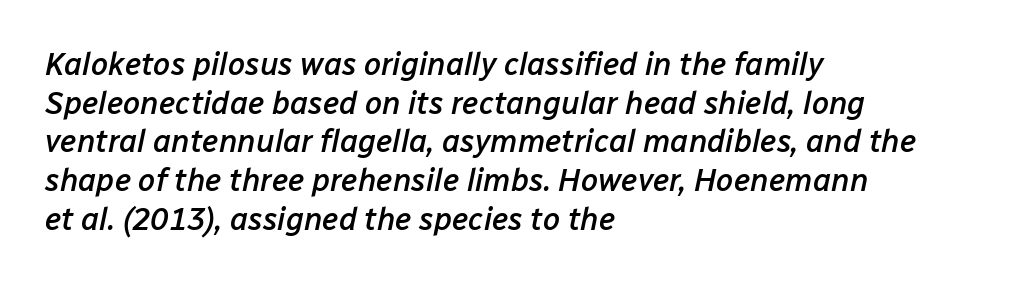
Q: Is the text bold? A: Semi-bold.
Q: Is the text italic (slanted)? A: Yes, it leans right by about 12 degrees.
Q: Is the text underlined? A: No.
Q: How is the paragraph aligned? A: Left-aligned.
Q: Is the spacing between letters normal or unusually wide? A: Normal.
Q: Is the spacing between lines tight, normal or loose? A: Normal.
Q: Width (condensed, normal, or wide)? A: Normal.
Q: Stroke contrast? A: Low.
Q: x-height? A: Medium.
Q: Monospaced? A: No.
